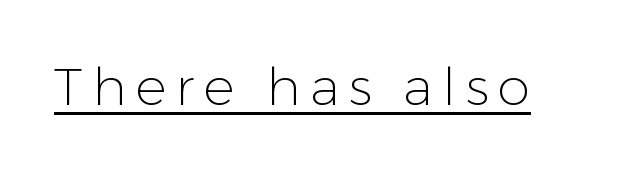
The image shows 52 px light sans-serif type, upright; set underlined; low stroke contrast and a medium x-height.
